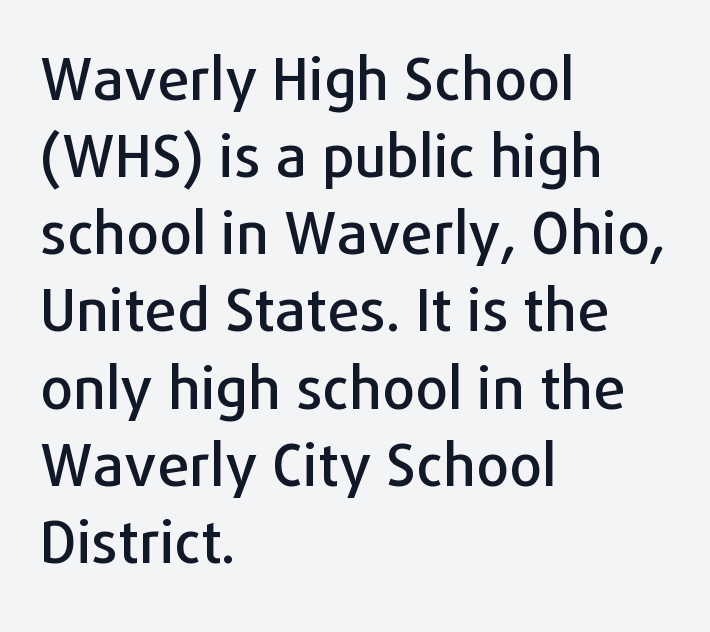
The image shows 58 px sans-serif type, upright; set left-aligned, normal line spacing (1.33x), normal letter spacing, not underlined; low stroke contrast and a medium x-height.
